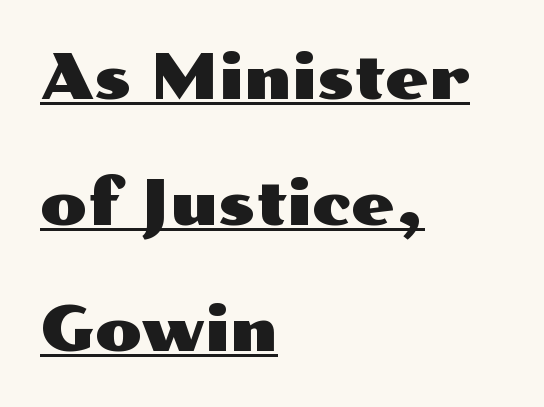
These lines stand farther apart than default settings would place them. Is this a fixed-width face? No — the glyphs have proportional, varying widths. The letters carry no serifs — their stems end cleanly without finishing strokes. Default kerning and tracking; the words read as compact shapes.
